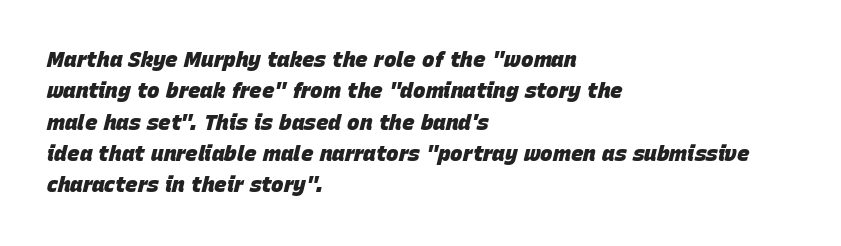
{"italic": "yes", "lean": "right", "slant_degrees": 15, "bold": "yes", "underline": "no", "align": "left", "line_spacing": "normal", "line_spacing_ratio": 1.49, "letter_spacing": "normal", "letter_spacing_em": 0.0, "glyph_px": 21}
